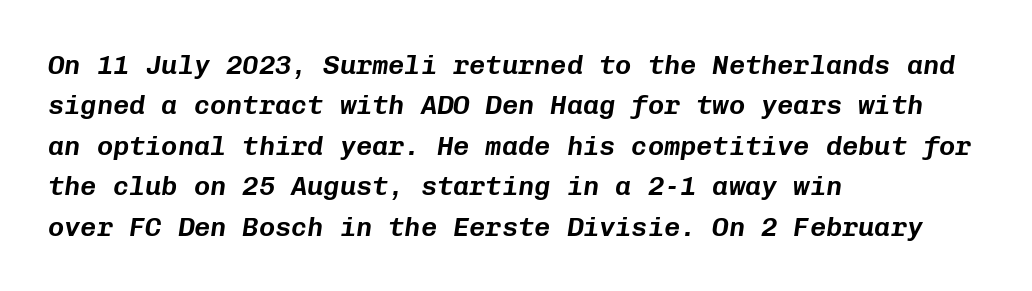
The image shows 27 px text type, italic (leaning right); set left-aligned, normal line spacing (1.5x), normal letter spacing, not underlined.
